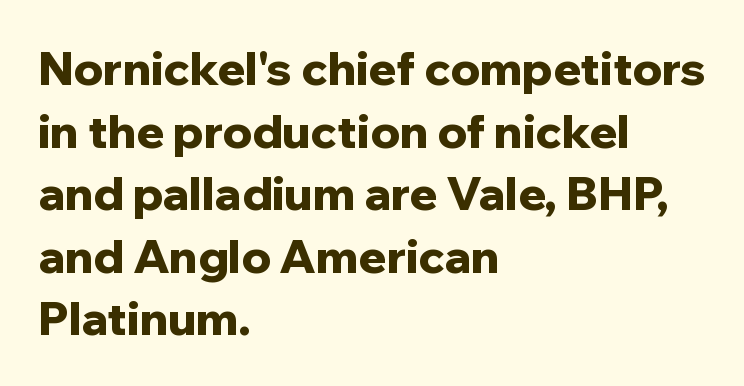
Q: Is the text bold? A: Yes.
Q: Is the text italic (slanted)? A: No, it is upright.
Q: Is the typeface a serif or a sans-serif typeface? A: Sans-serif.
Q: Is the text underlined? A: No.
Q: How is the paragraph aligned? A: Left-aligned.
Q: Is the spacing between letters normal or unusually wide? A: Normal.
Q: Is the spacing between lines tight, normal or loose? A: Normal.
Q: Width (condensed, normal, or wide)? A: Normal.
Q: Stroke contrast? A: Low.
Q: x-height? A: Medium.
Q: Monospaced? A: No.
